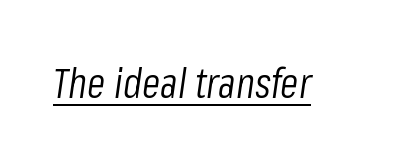
Q: Is the text bold? A: No.
Q: Is the text italic (slanted)? A: Yes, it leans right by about 8 degrees.
Q: Is the text underlined? A: Yes.
Q: Is the spacing between letters normal or unusually wide? A: Normal.
Q: Width (condensed, normal, or wide)? A: Condensed.
Q: Stroke contrast? A: Low.
Q: x-height? A: Medium.
Q: Monospaced? A: No.
